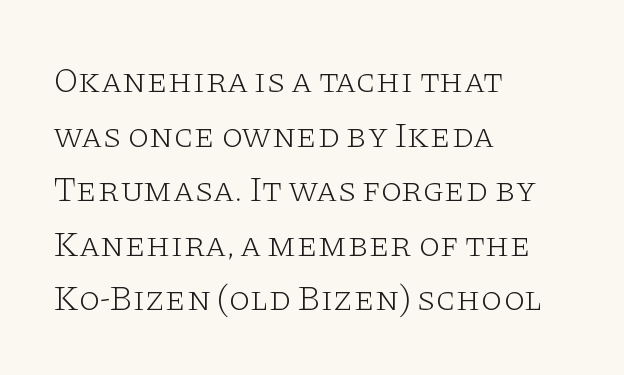
The rendering uses natural spacing where letterforms have individual widths. The space beneath each line is pristine and unruled. Inter-character spacing is left at the font's built-in metrics. The letters stand straight up with perfectly vertical stems. The paragraph has a hard left edge and a soft right edge.
